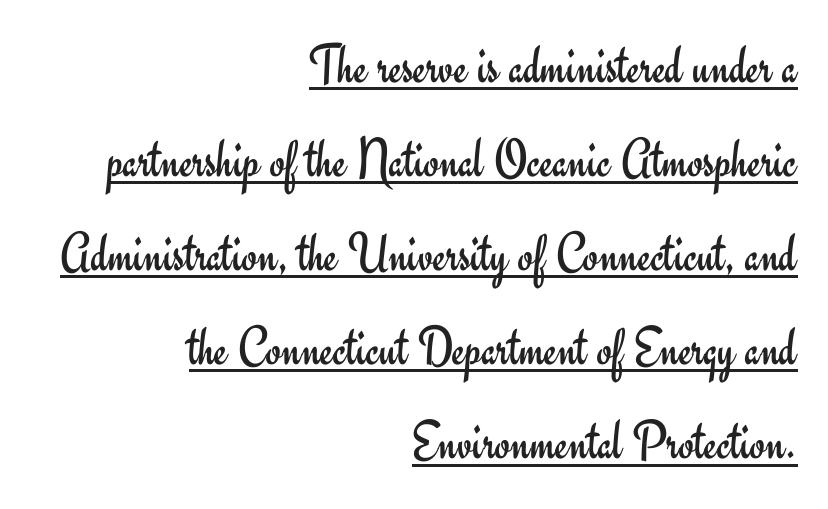
The image shows 56 px regular-weight sans-serif type; set right-aligned, normal line spacing (1.68x), normal letter spacing, underlined; low stroke contrast and a small x-height.
